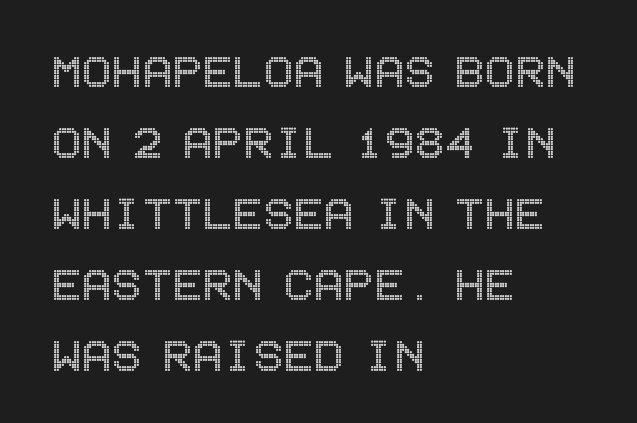
The image shows 56 px condensed type, upright; set left-aligned, normal line spacing (1.27x), normal letter spacing, not underlined; a large x-height.
